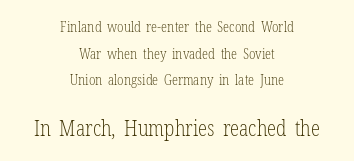
Q: Is the text bold? A: No.
Q: Is the text italic (slanted)? A: No, it is upright.
Q: Is the text underlined? A: No.
Q: How is the paragraph aligned? A: Centered.
Q: Is the spacing between letters normal or unusually wide? A: Normal.
Q: Is the spacing between lines tight, normal or loose? A: Loose.
Q: Which block of text is set in a larger size, the first (top) or the second (bottom)? A: The second (bottom) one.
